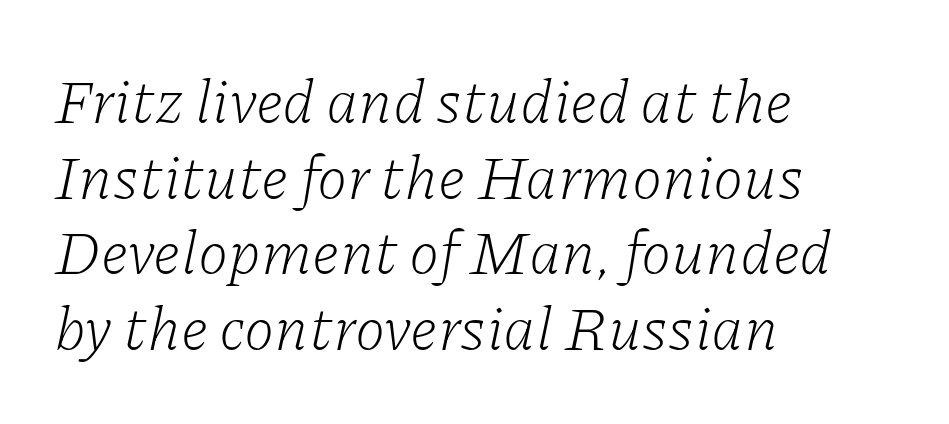
{"serif": "yes", "italic": "yes", "lean": "right", "slant_degrees": 11, "bold": "no", "weight": "light", "width": "normal", "stroke_contrast": "low", "x_height": "medium", "monospaced": "no", "underline": "no", "align": "left", "line_spacing_ratio": 1.22, "letter_spacing": "normal", "letter_spacing_em": 0.0, "glyph_px": 62}
